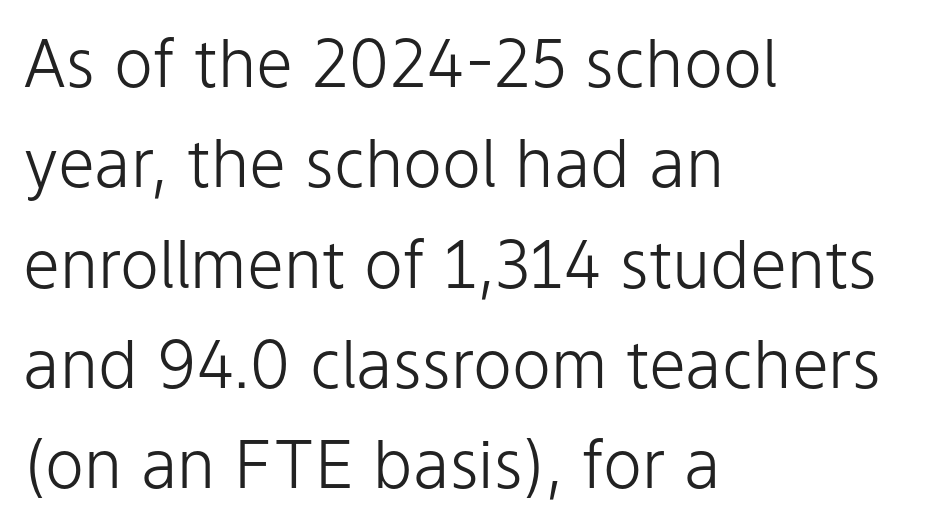
Q: Is the text bold? A: No.
Q: Is the text italic (slanted)? A: No, it is upright.
Q: Is the typeface a serif or a sans-serif typeface? A: Sans-serif.
Q: Is the text underlined? A: No.
Q: How is the paragraph aligned? A: Left-aligned.
Q: Is the spacing between letters normal or unusually wide? A: Normal.
Q: Is the spacing between lines tight, normal or loose? A: Normal.
Q: Width (condensed, normal, or wide)? A: Normal.
Q: Stroke contrast? A: Low.
Q: x-height? A: Medium.
Q: Monospaced? A: No.
